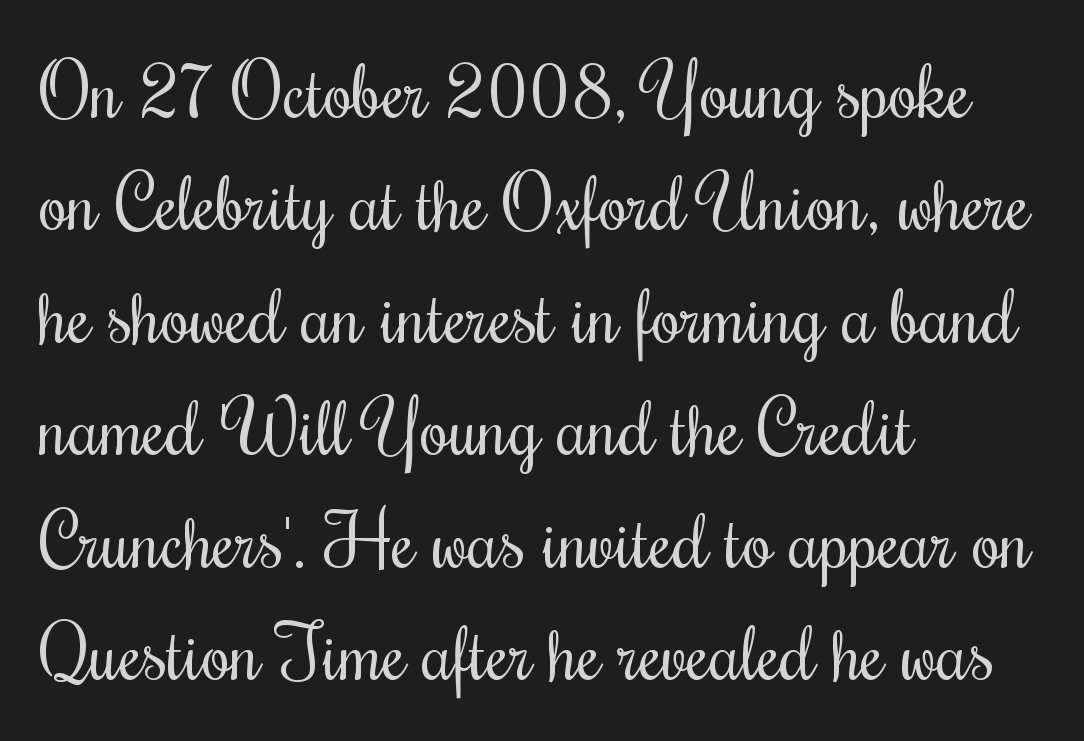
{"bold": "no", "weight": "regular", "width": "condensed", "stroke_contrast": "medium", "x_height": "small", "monospaced": "no", "underline": "no", "align": "left", "line_spacing": "normal", "line_spacing_ratio": 1.5, "letter_spacing": "normal", "letter_spacing_em": 0.0, "glyph_px": 75}
